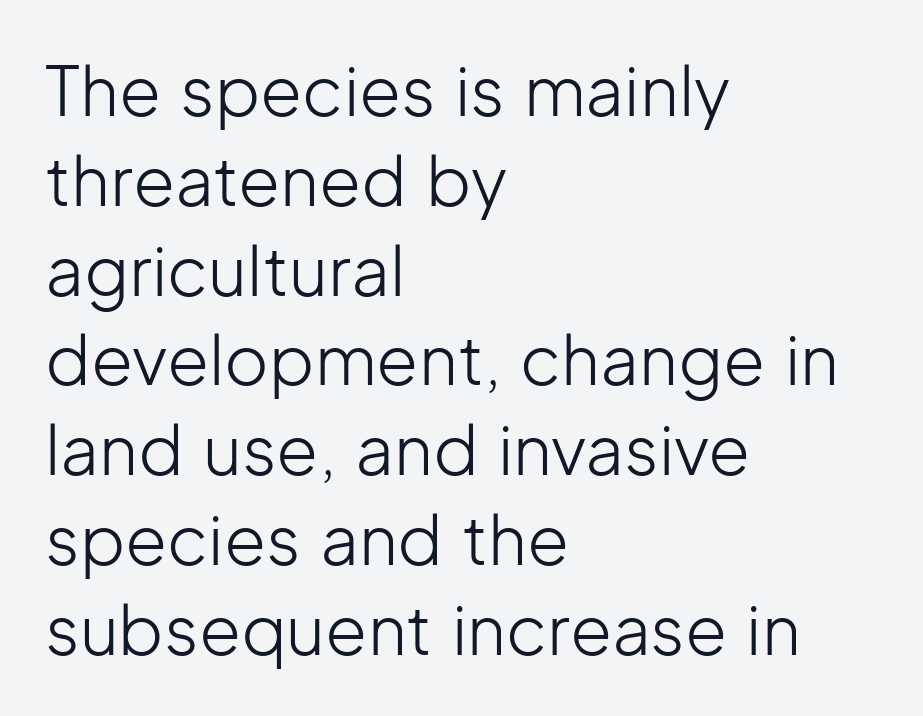
How are the letters spaced? Ordinarily, with no added tracking. The line-height multiplier appears to be the usual default. When letters stand straight like this, we call the style roman or upright. On a weight scale, this lands at 450 or below.
